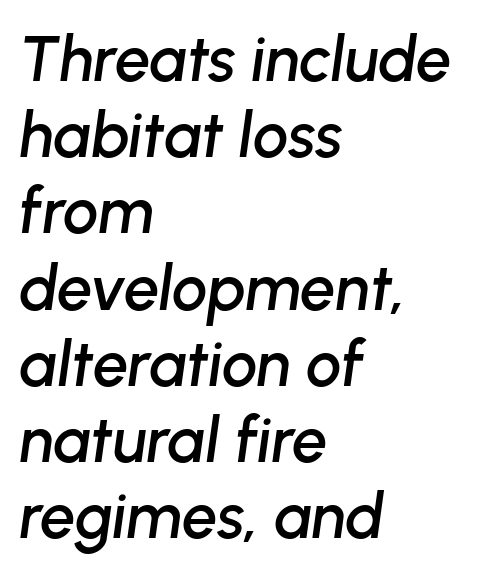
{"italic": "yes", "lean": "right", "slant_degrees": 8, "width": "normal", "stroke_contrast": "low", "x_height": "medium", "monospaced": "no", "underline": "no", "align": "left", "line_spacing_ratio": 1.21, "letter_spacing": "normal", "letter_spacing_em": 0.0, "glyph_px": 63}
